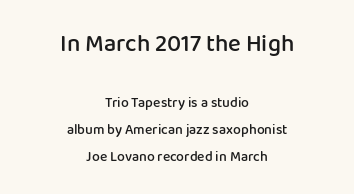
Every row of glyphs is offset so its center matches the block's center. This rendering leaves character spacing at its baseline value. Every character sits straight up, as roman type does. Bigger letters appear in the top chunk; the bottom chunk is reduced. This block would shrink considerably if given ordinary leading; it's expanded now.
